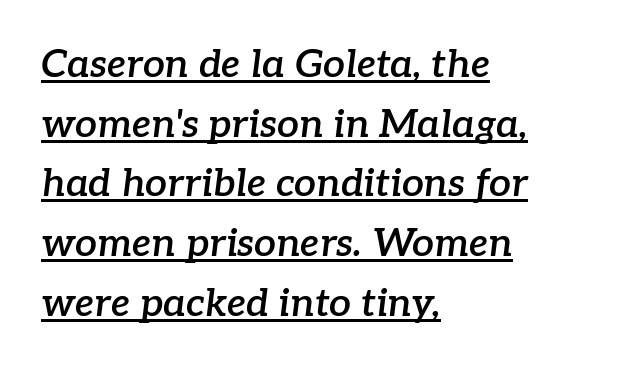
Underlined type. The passage shown is typed in a proportional face where columns would drift. These lines stack with their left ends in a neat column. In terms of letterform style, serifs are clearly present. If you measured baseline to baseline, you'd find a middling distance.
